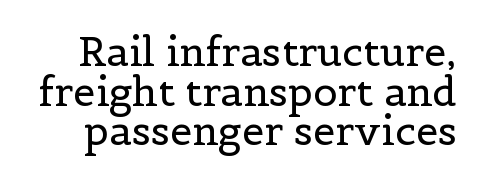
The gap between lines stays unmarked. Are there feet on the stems? There are — it's a serif. The vertical gap from one line to the next is small. Vertical stems look standard width or narrower in stroke.
